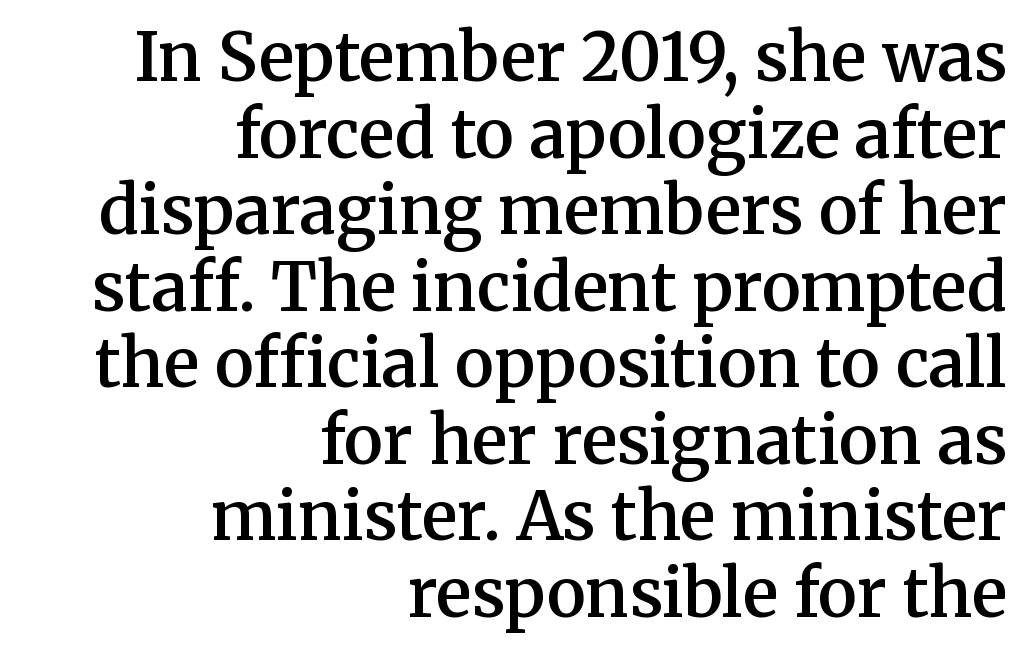
{"serif": "yes", "italic": "no", "bold": "semi", "weight": "semibold", "width": "normal", "stroke_contrast": "medium", "x_height": "medium", "monospaced": "no", "underline": "no", "align": "right", "line_spacing_ratio": 1.16, "letter_spacing": "normal", "letter_spacing_em": 0.0, "glyph_px": 66}
